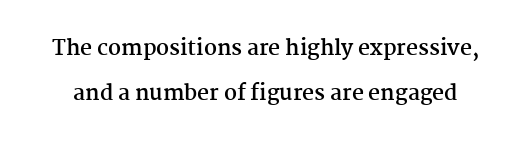
The image shows 21 px bold type, upright; set loose line spacing (2.13x), normal letter spacing, not underlined.
